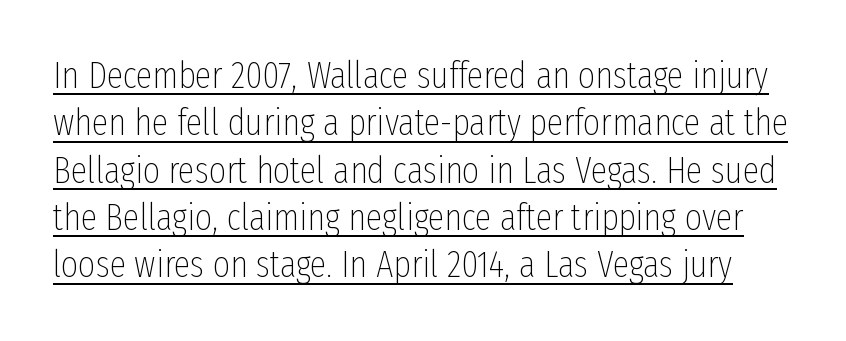
Q: Is the text bold? A: No.
Q: Is the text italic (slanted)? A: No, it is upright.
Q: Is the typeface a serif or a sans-serif typeface? A: Sans-serif.
Q: Is the text underlined? A: Yes.
Q: Is the spacing between letters normal or unusually wide? A: Normal.
Q: Is the spacing between lines tight, normal or loose? A: Normal.
Q: Width (condensed, normal, or wide)? A: Condensed.
Q: Stroke contrast? A: Low.
Q: x-height? A: Medium.
Q: Monospaced? A: No.
